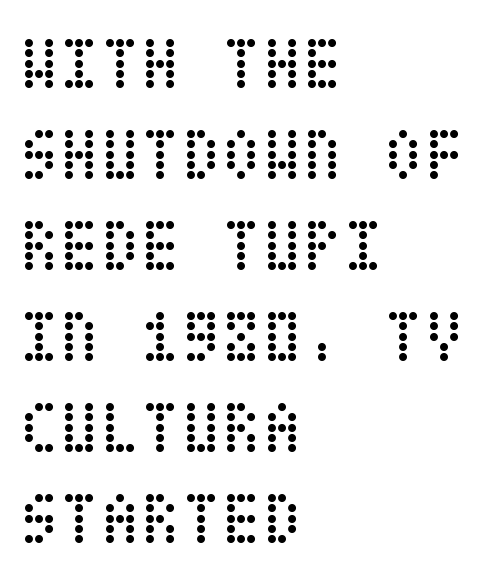
Q: Is the text bold? A: No.
Q: Is the text italic (slanted)? A: No, it is upright.
Q: Is the text underlined? A: No.
Q: How is the paragraph aligned? A: Left-aligned.
Q: Is the spacing between letters normal or unusually wide? A: Normal.
Q: Width (condensed, normal, or wide)? A: Condensed.
Q: Stroke contrast? A: Low.
Q: x-height? A: Large.
